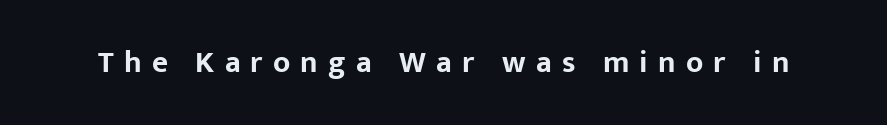
Q: Is the text bold? A: Yes.
Q: Is the text italic (slanted)? A: No, it is upright.
Q: Is the typeface a serif or a sans-serif typeface? A: Sans-serif.
Q: Is the text underlined? A: No.
Q: Is the spacing between letters normal or unusually wide? A: Unusually wide.
Q: Width (condensed, normal, or wide)? A: Normal.
Q: Stroke contrast? A: Low.
Q: x-height? A: Medium.
Q: Monospaced? A: No.
